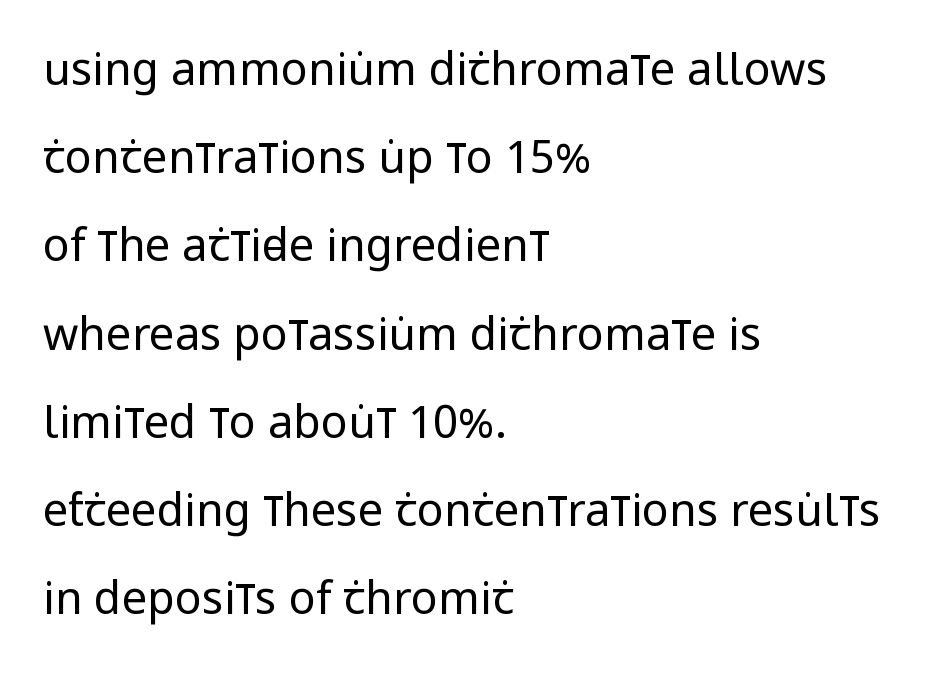
How would I describe the line gaps? Wide and relaxed. The space beneath each line is pristine and unruled. The rendering keeps characters at their native spacing. Examine the stroke ends and you'll find no serifs. Notice how the passage keeps a crisp vertical edge on the left only.
